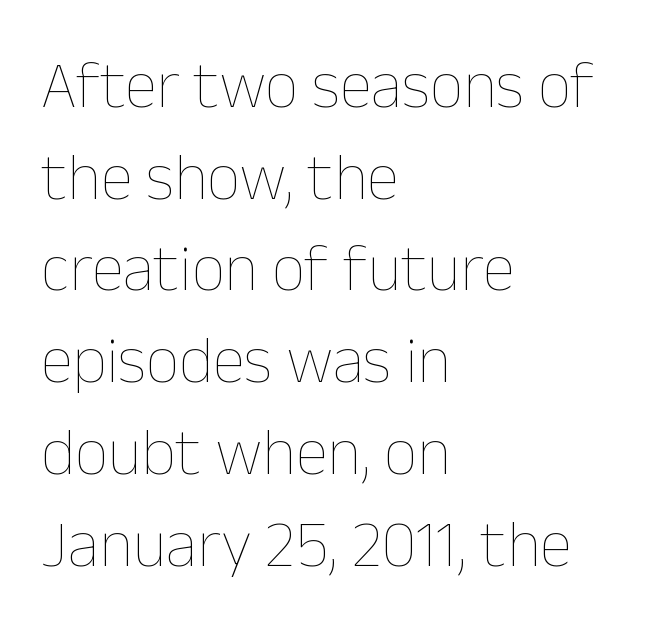
The image shows 66 px thin type, upright; set left-aligned, normal line spacing (1.39x), normal letter spacing, not underlined; low stroke contrast and a medium x-height.
